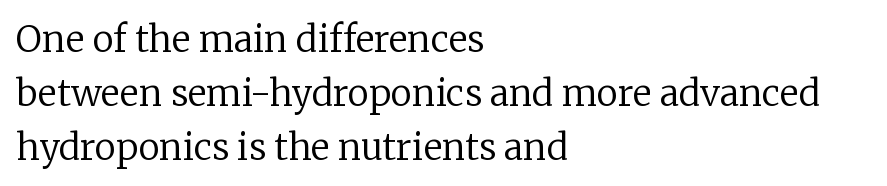
Each word holds together tightly as a unit, with standard inter-letter gaps. Letters have the restrained weight of plain body copy at most. Does the lettering tilt? It doesn't — this is upright. Is this a sans? No — the strokes have serifs. The paragraph has a hard left edge and a soft right edge. Glance below the letters and you will spot only blank space.
